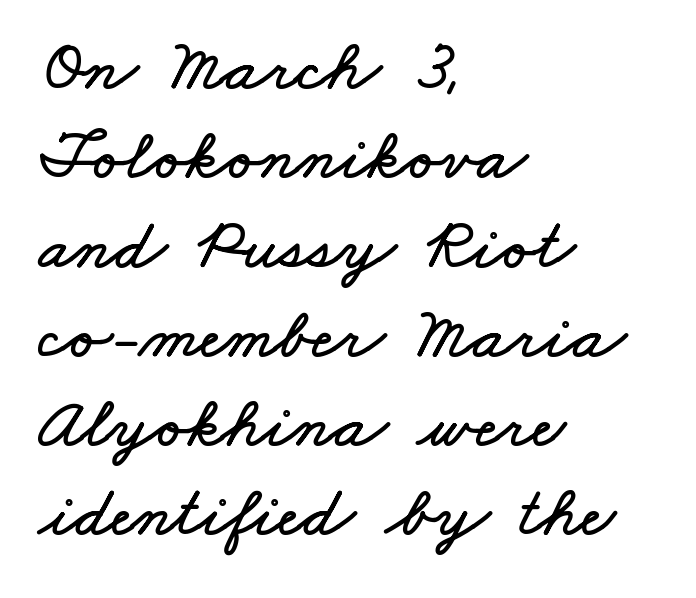
The strip under each line holds only bare page. What stands out about the letter spacing? Nothing — it is the standard amount. The face used here is proportionally spaced, like ordinary book or web type. The compositor pushed each line to the left boundary.
